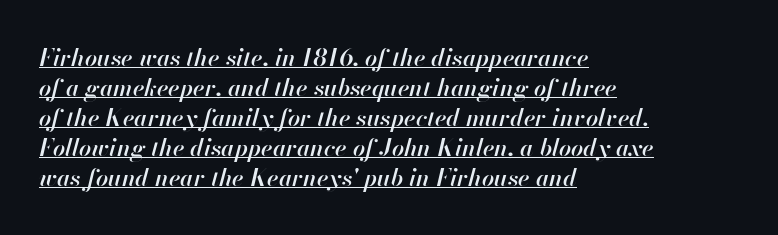
Q: Is the text bold? A: Semi-bold.
Q: Is the text italic (slanted)? A: Yes, it leans right by about 13 degrees.
Q: Is the text underlined? A: Yes.
Q: How is the paragraph aligned? A: Left-aligned.
Q: Is the spacing between letters normal or unusually wide? A: Normal.
Q: Is the spacing between lines tight, normal or loose? A: Normal.
